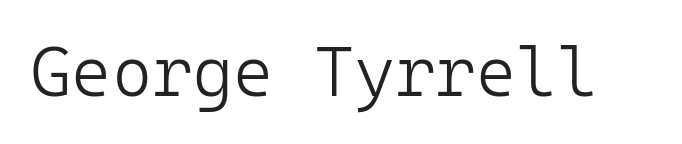
The image shows 69 px light sans-serif type, upright, monospaced; set normal letter spacing, not underlined; low stroke contrast and a medium x-height.
